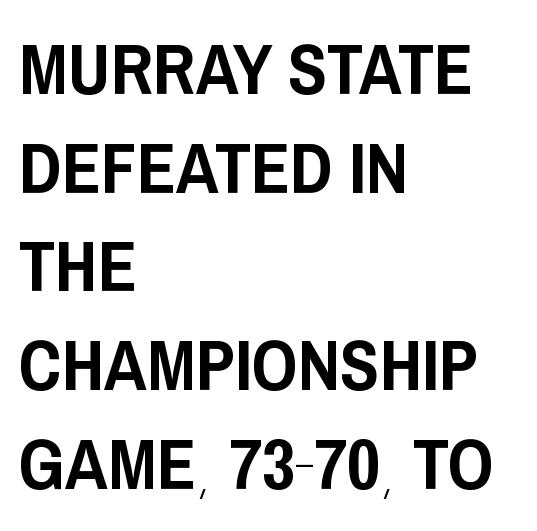
The glyphs are unaccompanied by any horizontal stroke below them. The passage shown is typed in a proportional face where columns would drift. Grotesque or geometric, the face here clearly has no serifs. The axis of the letterforms is exactly vertical. The tracking reads as untouched default to a designer's eye. The passage is arranged the way most books set body copy — flush left.
